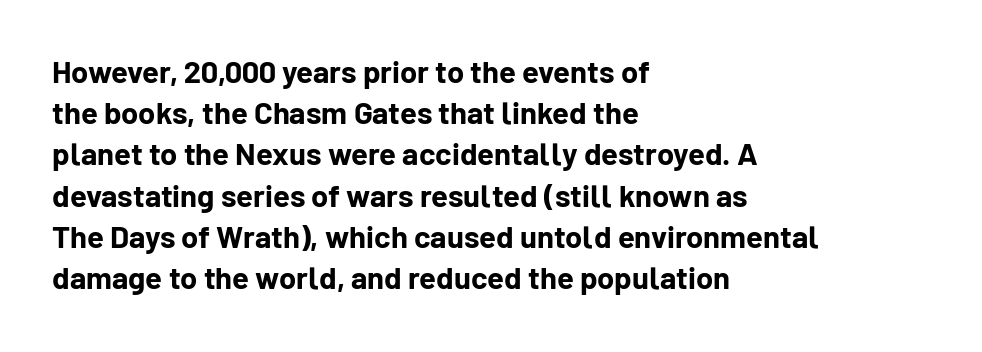
Q: Is the text bold? A: Yes.
Q: Is the text italic (slanted)? A: No, it is upright.
Q: Is the typeface a serif or a sans-serif typeface? A: Sans-serif.
Q: Is the text underlined? A: No.
Q: How is the paragraph aligned? A: Left-aligned.
Q: Is the spacing between letters normal or unusually wide? A: Normal.
Q: Is the spacing between lines tight, normal or loose? A: Normal.
Q: Width (condensed, normal, or wide)? A: Normal.
Q: Stroke contrast? A: Low.
Q: x-height? A: Medium.
Q: Monospaced? A: No.
